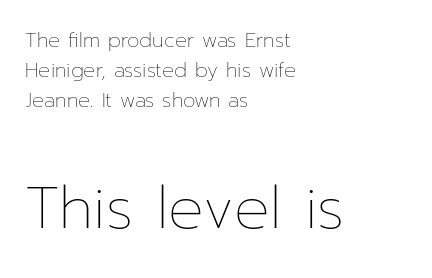
Q: Is the text bold? A: No.
Q: Is the text italic (slanted)? A: No, it is upright.
Q: Is the text underlined? A: No.
Q: How is the paragraph aligned? A: Left-aligned.
Q: Is the spacing between letters normal or unusually wide? A: Normal.
Q: Is the spacing between lines tight, normal or loose? A: Normal.
Q: Which block of text is set in a larger size, the first (top) or the second (bottom)? A: The second (bottom) one.
Q: Width (condensed, normal, or wide)? A: Normal.
Q: Stroke contrast? A: Low.
Q: x-height? A: Medium.
Q: Monospaced? A: No.
